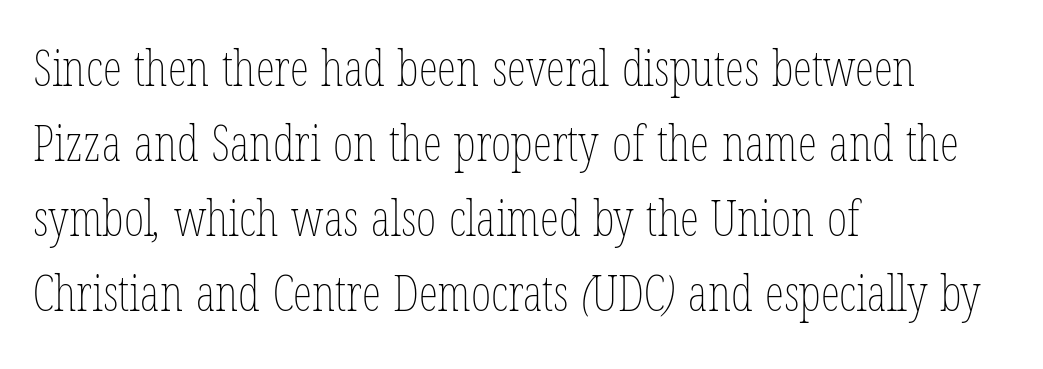
Q: Is the text bold? A: No.
Q: Is the text underlined? A: No.
Q: How is the paragraph aligned? A: Left-aligned.
Q: Is the spacing between letters normal or unusually wide? A: Normal.
Q: Is the spacing between lines tight, normal or loose? A: Normal.
Q: Width (condensed, normal, or wide)? A: Condensed.
Q: Stroke contrast? A: Low.
Q: x-height? A: Medium.
Q: Monospaced? A: No.
